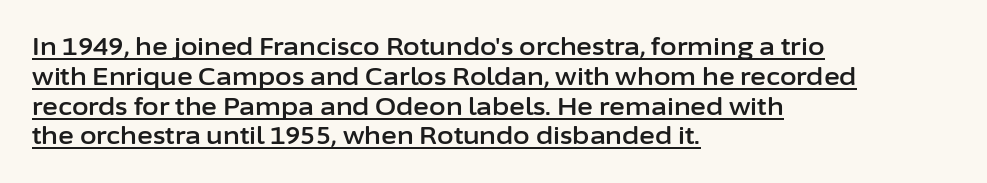
The image shows 24 px text type, upright; set left-aligned, line spacing 1.24x, normal letter spacing, underlined.
